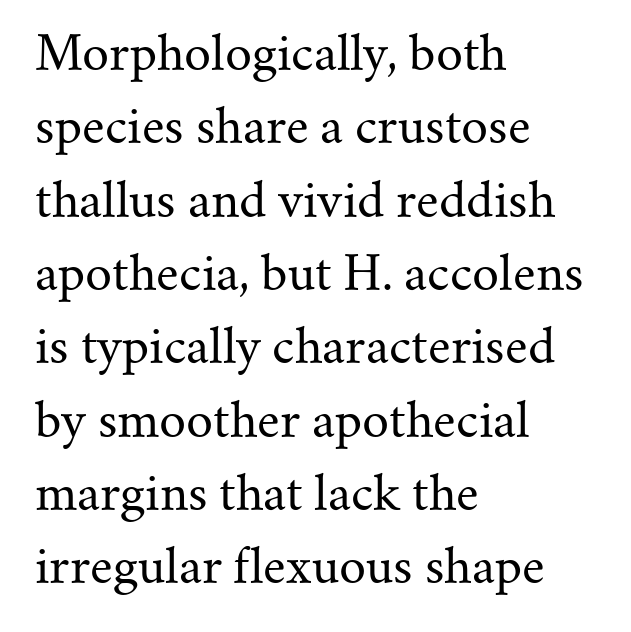
Q: Is the text bold? A: No.
Q: Is the text italic (slanted)? A: No, it is upright.
Q: Is the typeface a serif or a sans-serif typeface? A: Serif.
Q: Is the text underlined? A: No.
Q: How is the paragraph aligned? A: Left-aligned.
Q: Is the spacing between letters normal or unusually wide? A: Normal.
Q: Is the spacing between lines tight, normal or loose? A: Normal.
Q: Width (condensed, normal, or wide)? A: Normal.
Q: Stroke contrast? A: Medium.
Q: x-height? A: Small.
Q: Monospaced? A: No.
